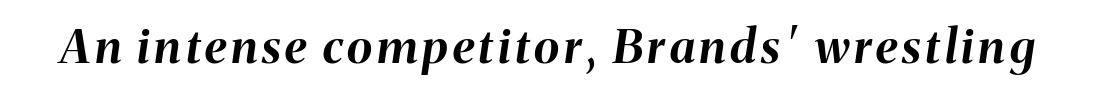
Q: Is the text bold? A: Yes.
Q: Is the text italic (slanted)? A: Yes, it leans right by about 8 degrees.
Q: Is the text underlined? A: No.
Q: Width (condensed, normal, or wide)? A: Normal.
Q: Stroke contrast? A: Medium.
Q: x-height? A: Medium.
Q: Monospaced? A: No.
